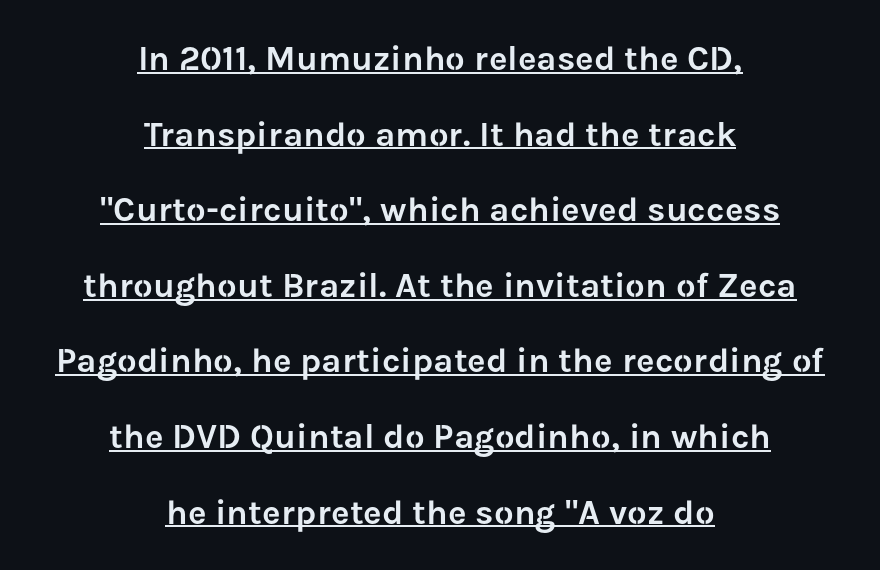
{"serif": "no", "italic": "no", "width": "normal", "stroke_contrast": "low", "x_height": "medium", "monospaced": "no", "underline": "yes", "align": "center", "line_spacing": "loose", "line_spacing_ratio": 2.16, "letter_spacing": "normal", "letter_spacing_em": 0.0, "glyph_px": 35}
